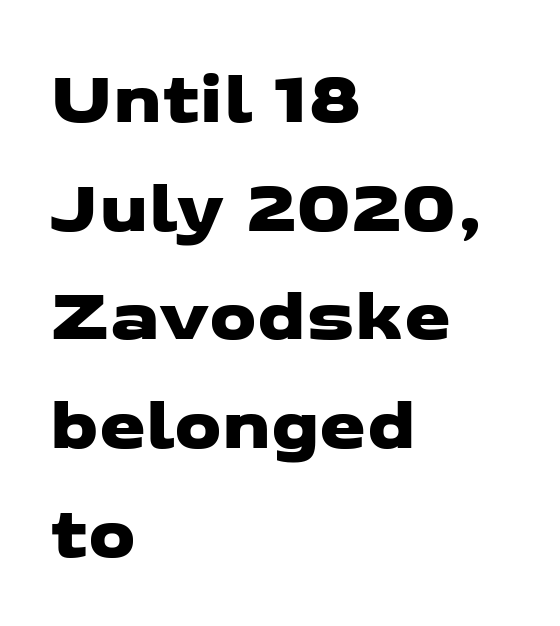
Leading: standard. Nobody drew a line under any word here. The letters carry no serifs — their stems end cleanly without finishing strokes. Typeset ragged right — the left edge is the straight one.
